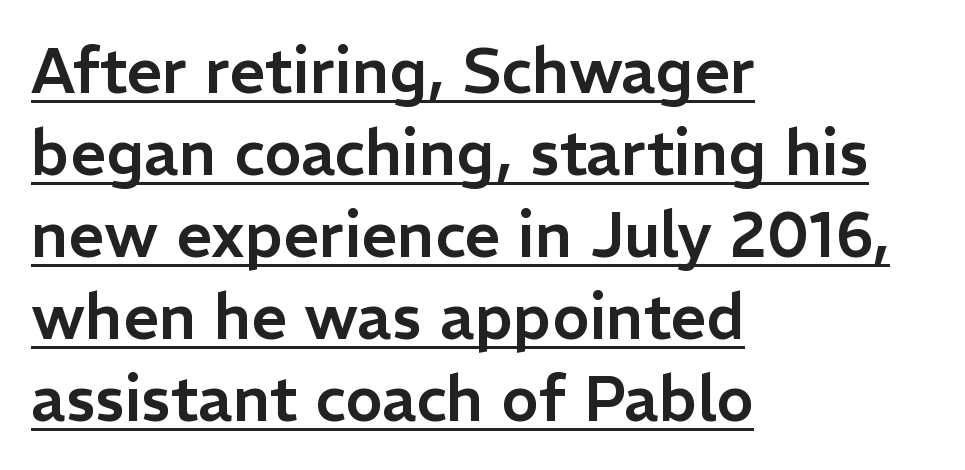
Q: Is the text italic (slanted)? A: No, it is upright.
Q: Is the typeface a serif or a sans-serif typeface? A: Sans-serif.
Q: Is the text underlined? A: Yes.
Q: How is the paragraph aligned? A: Left-aligned.
Q: Is the spacing between letters normal or unusually wide? A: Normal.
Q: Is the spacing between lines tight, normal or loose? A: Normal.
Q: Width (condensed, normal, or wide)? A: Normal.
Q: Stroke contrast? A: Low.
Q: x-height? A: Medium.
Q: Monospaced? A: No.
